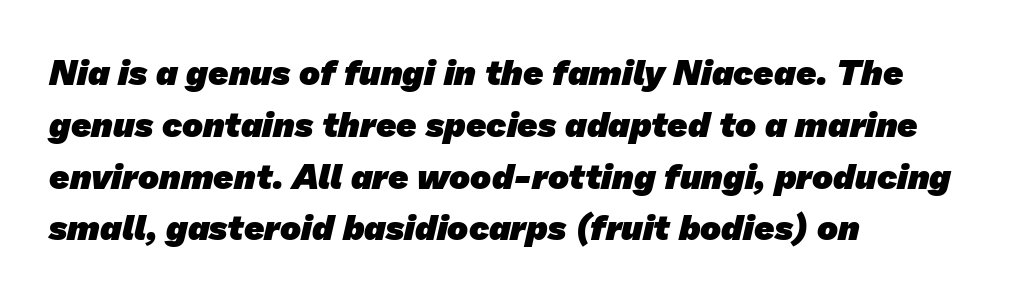
The image shows 35 px heavy sans-serif type; set left-aligned, normal line spacing (1.48x), normal letter spacing, not underlined; low stroke contrast and a medium x-height.
